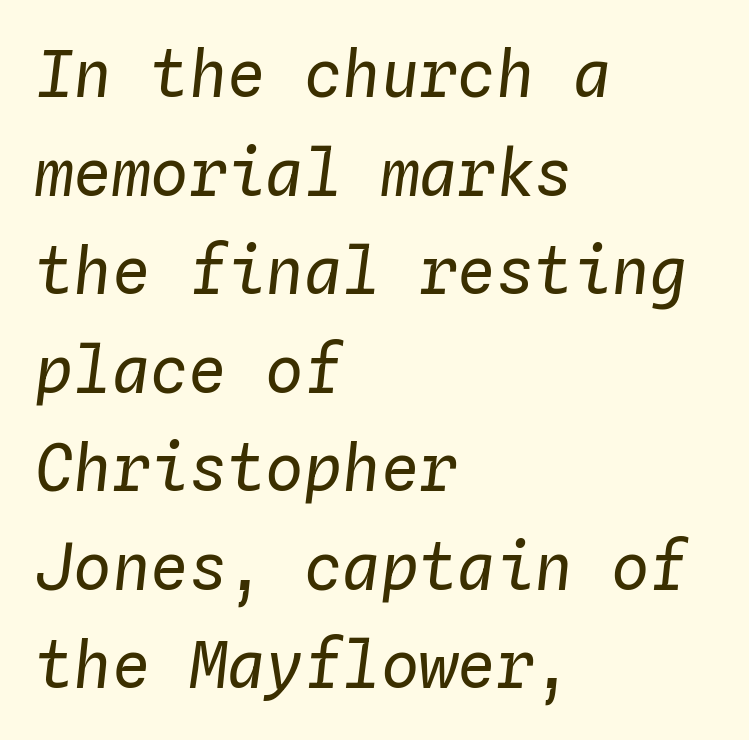
Q: Is the text bold? A: No.
Q: Is the text italic (slanted)? A: Yes, it leans right by about 4 degrees.
Q: Is the text underlined? A: No.
Q: How is the paragraph aligned? A: Left-aligned.
Q: Is the spacing between letters normal or unusually wide? A: Normal.
Q: Is the spacing between lines tight, normal or loose? A: Normal.
Q: Width (condensed, normal, or wide)? A: Normal.
Q: Stroke contrast? A: Low.
Q: x-height? A: Medium.
Q: Monospaced? A: Yes.
